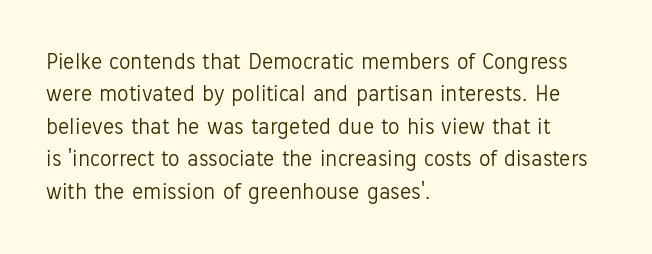
{"italic": "no", "bold": "no", "underline": "no", "align": "left", "line_spacing": "normal", "line_spacing_ratio": 1.41, "letter_spacing": "normal", "letter_spacing_em": 0.0, "glyph_px": 23}
